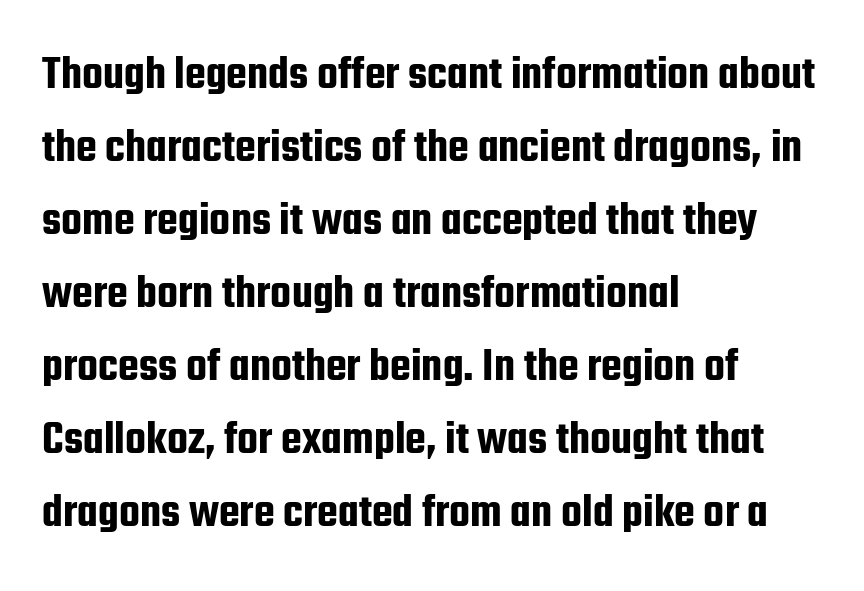
{"serif": "no", "italic": "no", "width": "condensed", "stroke_contrast": "low", "x_height": "medium", "monospaced": "no", "underline": "no", "align": "left", "line_spacing": "normal", "line_spacing_ratio": 1.52, "letter_spacing": "normal", "letter_spacing_em": 0.0, "glyph_px": 48}
